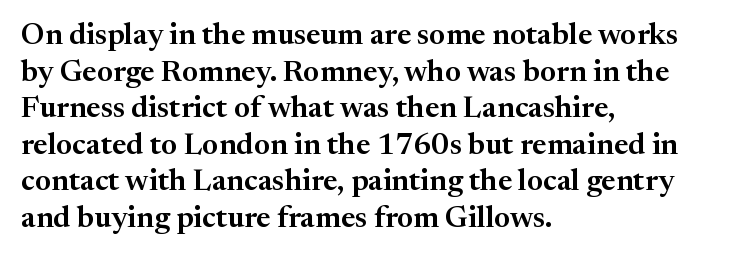
{"serif": "yes", "italic": "no", "width": "normal", "stroke_contrast": "medium", "x_height": "medium", "monospaced": "no", "underline": "no", "align": "left", "line_spacing_ratio": 1.22, "letter_spacing": "normal", "letter_spacing_em": 0.0, "glyph_px": 30}
